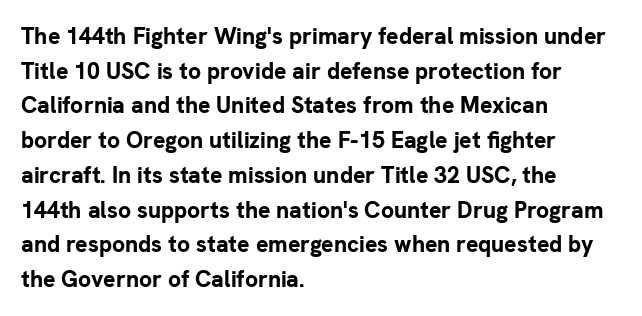
The image shows 23 px bold type, upright; set left-aligned, normal line spacing (1.51x), normal letter spacing, not underlined.
